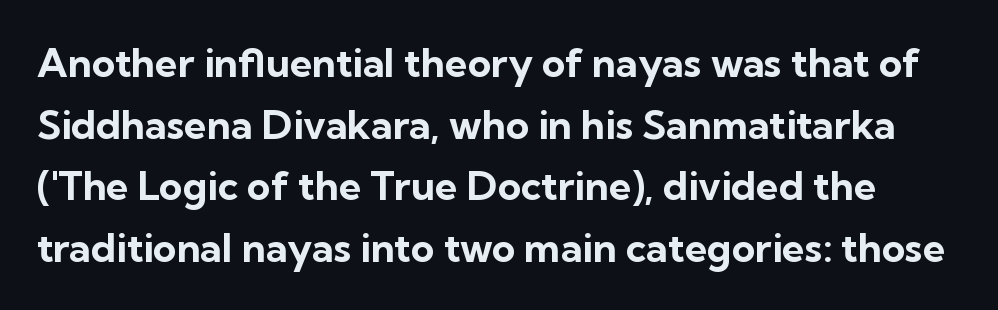
{"serif": "no", "italic": "no", "bold": "yes", "weight": "bold", "width": "normal", "stroke_contrast": "low", "x_height": "medium", "monospaced": "no", "underline": "no", "line_spacing": "normal", "line_spacing_ratio": 1.54, "letter_spacing": "normal", "letter_spacing_em": 0.0, "glyph_px": 40}
